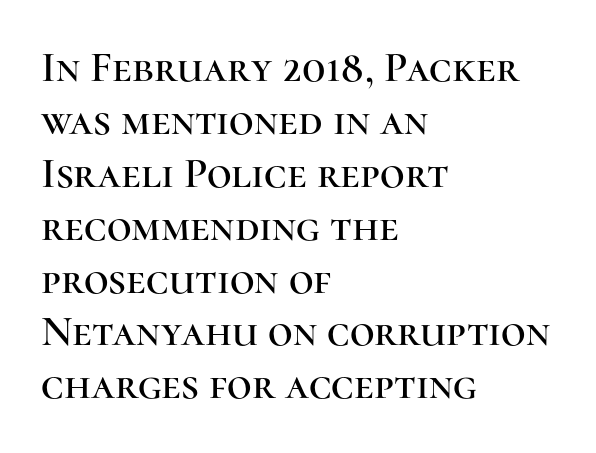
The image shows 43 px serif type, upright; set left-aligned, line spacing 1.23x, normal letter spacing, not underlined; high stroke contrast and a medium x-height.
